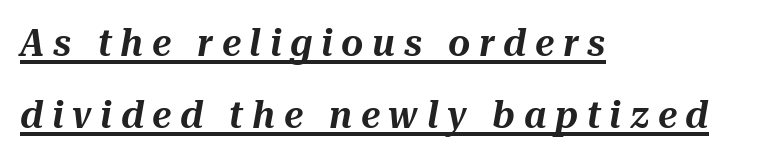
Q: Is the text italic (slanted)? A: Yes, it leans right by about 10 degrees.
Q: Is the text underlined? A: Yes.
Q: How is the paragraph aligned? A: Left-aligned.
Q: Is the spacing between letters normal or unusually wide? A: Unusually wide.
Q: Width (condensed, normal, or wide)? A: Normal.
Q: Stroke contrast? A: Medium.
Q: x-height? A: Medium.
Q: Monospaced? A: No.
